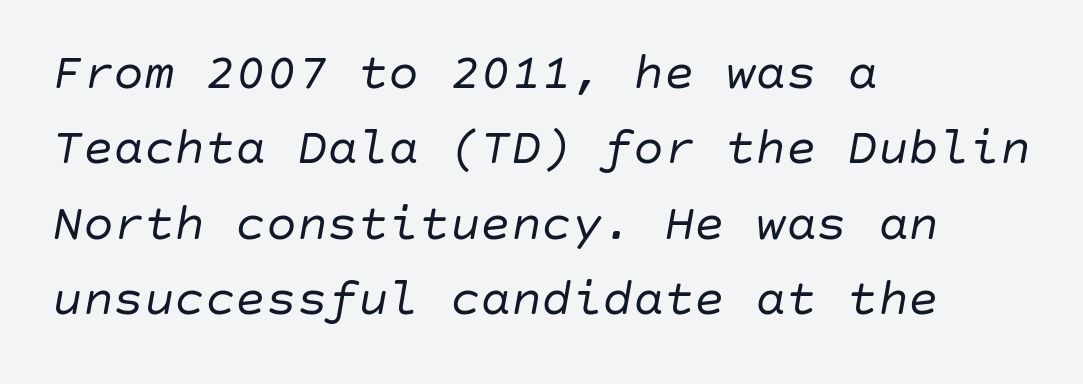
Q: Is the text bold? A: No.
Q: Is the text italic (slanted)? A: Yes, it leans right by about 10 degrees.
Q: Is the text underlined? A: No.
Q: How is the paragraph aligned? A: Left-aligned.
Q: Is the spacing between letters normal or unusually wide? A: Normal.
Q: Is the spacing between lines tight, normal or loose? A: Normal.
Q: Width (condensed, normal, or wide)? A: Normal.
Q: Stroke contrast? A: Low.
Q: x-height? A: Large.
